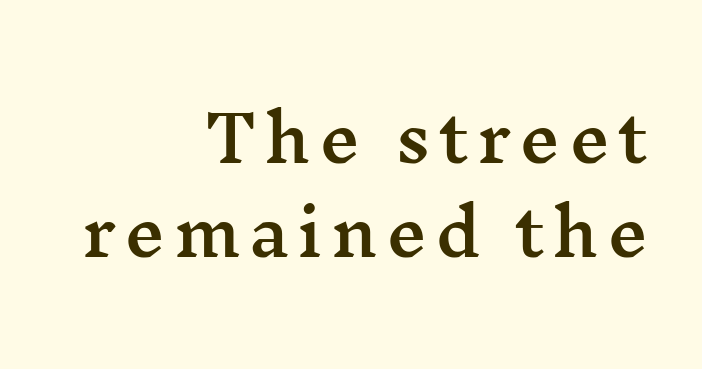
Q: Is the text italic (slanted)? A: No, it is upright.
Q: Is the typeface a serif or a sans-serif typeface? A: Serif.
Q: Is the text underlined? A: No.
Q: How is the paragraph aligned? A: Right-aligned.
Q: Is the spacing between lines tight, normal or loose? A: Normal.
Q: Width (condensed, normal, or wide)? A: Wide.
Q: Stroke contrast? A: Medium.
Q: x-height? A: Medium.
Q: Monospaced? A: No.
